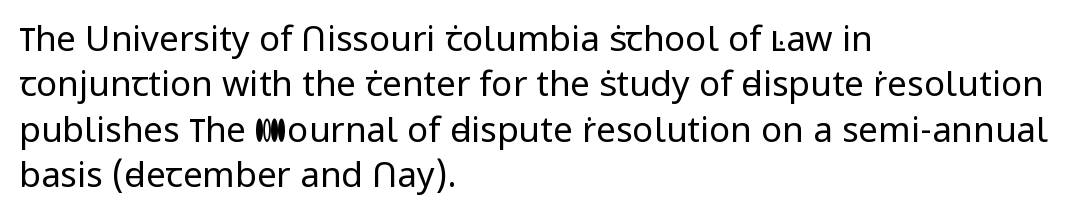
{"serif": "no", "italic": "no", "bold": "no", "weight": "regular", "width": "normal", "stroke_contrast": "low", "x_height": "medium", "monospaced": "no", "underline": "no", "align": "left", "line_spacing": "normal", "line_spacing_ratio": 1.3, "letter_spacing": "normal", "letter_spacing_em": 0.0, "glyph_px": 35}
